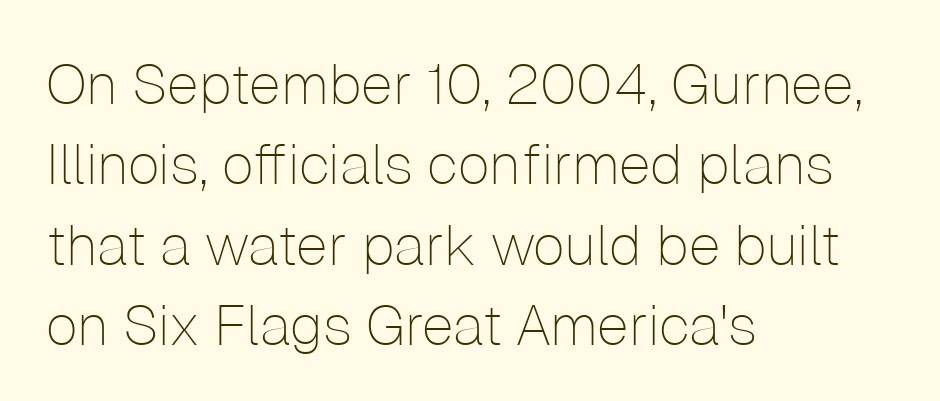
Q: Is the text bold? A: No.
Q: Is the text italic (slanted)? A: No, it is upright.
Q: Is the typeface a serif or a sans-serif typeface? A: Sans-serif.
Q: Is the text underlined? A: No.
Q: How is the paragraph aligned? A: Left-aligned.
Q: Is the spacing between letters normal or unusually wide? A: Normal.
Q: Is the spacing between lines tight, normal or loose? A: Normal.
Q: Width (condensed, normal, or wide)? A: Normal.
Q: Stroke contrast? A: Low.
Q: x-height? A: Medium.
Q: Monospaced? A: No.
